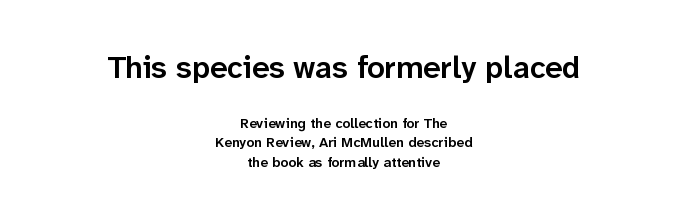
The image shows 31 px semibold sans-serif type, upright; set centered, normal line spacing (1.37x), normal letter spacing, not underlined; the first (top) block is 2.21x larger; low stroke contrast and a medium x-height.
